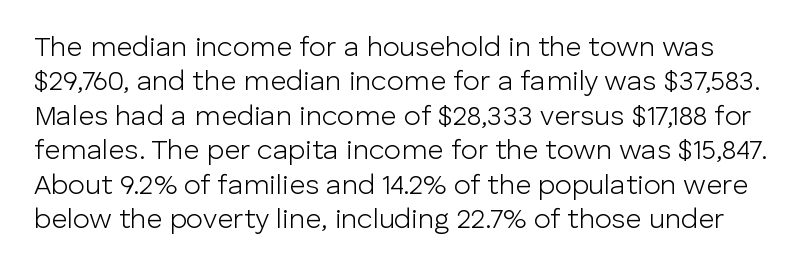
Q: Is the text bold? A: No.
Q: Is the text italic (slanted)? A: No, it is upright.
Q: Is the typeface a serif or a sans-serif typeface? A: Sans-serif.
Q: Is the text underlined? A: No.
Q: Is the spacing between letters normal or unusually wide? A: Normal.
Q: Width (condensed, normal, or wide)? A: Normal.
Q: Stroke contrast? A: Low.
Q: x-height? A: Medium.
Q: Monospaced? A: No.
